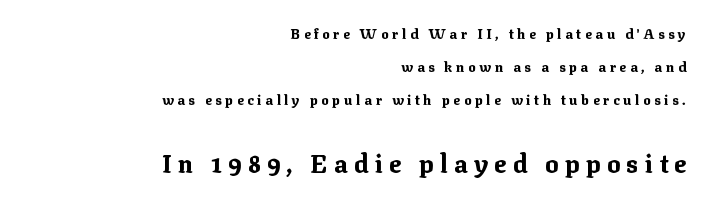
{"italic": "no", "bold": "yes", "underline": "no", "align": "right", "line_spacing": "loose", "line_spacing_ratio": 2.37, "letter_spacing": "wide", "letter_spacing_em": 0.25, "larger_block": "second", "size_ratio": 1.79, "glyph_px": 25}
